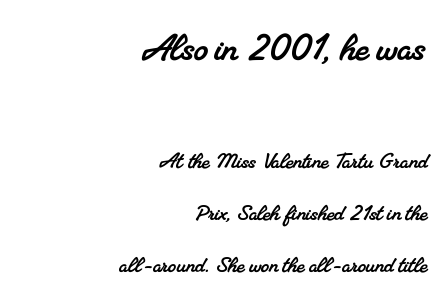
{"serif": "yes", "width": "normal", "stroke_contrast": "medium", "x_height": "small", "monospaced": "no", "underline": "no", "align": "right", "line_spacing": "loose", "line_spacing_ratio": 2.0, "letter_spacing": "normal", "letter_spacing_em": 0.0, "larger_block": "first", "size_ratio": 1.73, "glyph_px": 45}
